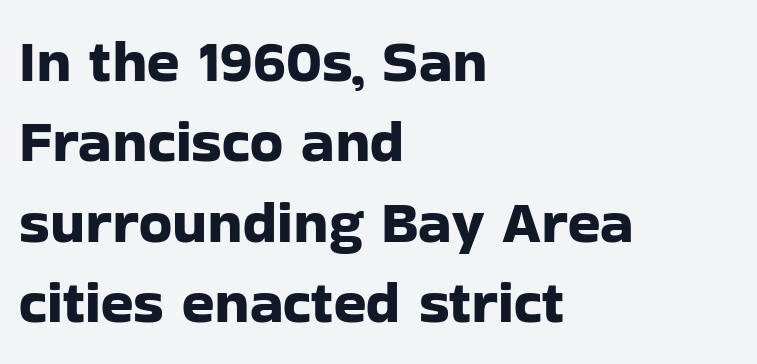
What kind of face is this? One without serifs — a sans. Just letters on the line, the space beneath them empty. The text block is weighted toward the left margin, trailing off unevenly rightward. Is this a fixed-width face? No — the glyphs have proportional, varying widths. Honestly, the row spacing looks completely unremarkable. Tracking here is standard; glyphs follow each other at the usual distance.
